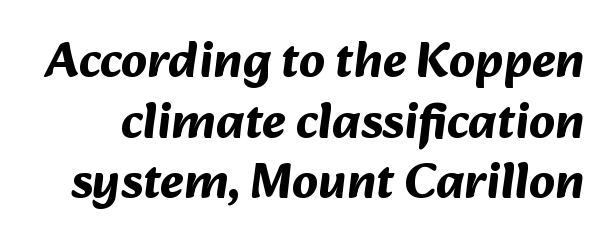
{"serif": "no", "bold": "yes", "weight": "bold", "width": "normal", "stroke_contrast": "medium", "x_height": "medium", "monospaced": "no", "underline": "no", "line_spacing_ratio": 1.19, "letter_spacing": "normal", "letter_spacing_em": 0.0, "glyph_px": 51}
